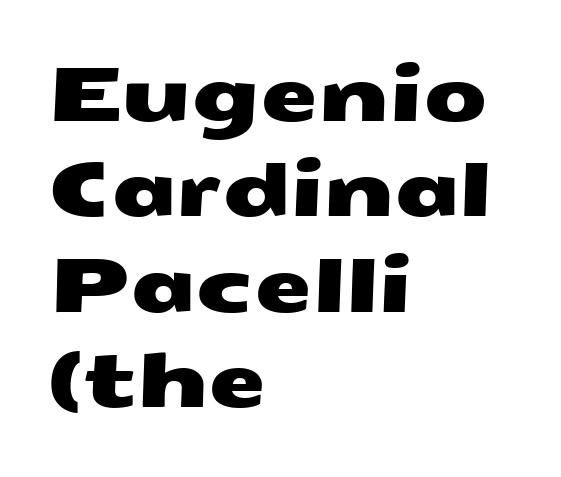
Q: Is the typeface a serif or a sans-serif typeface? A: Sans-serif.
Q: Is the text underlined? A: No.
Q: How is the paragraph aligned? A: Left-aligned.
Q: Is the spacing between letters normal or unusually wide? A: Normal.
Q: Is the spacing between lines tight, normal or loose? A: Normal.
Q: Width (condensed, normal, or wide)? A: Wide.
Q: Stroke contrast? A: Medium.
Q: x-height? A: Medium.
Q: Monospaced? A: No.
